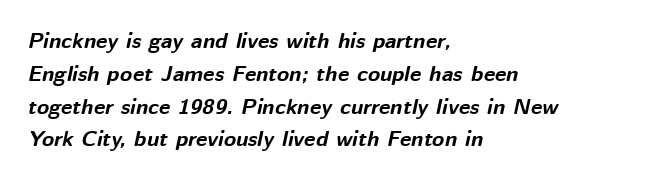
{"italic": "yes", "lean": "right", "slant_degrees": 12, "bold": "yes", "underline": "no", "align": "left", "line_spacing": "normal", "line_spacing_ratio": 1.49, "letter_spacing": "normal", "letter_spacing_em": 0.0, "glyph_px": 22}
